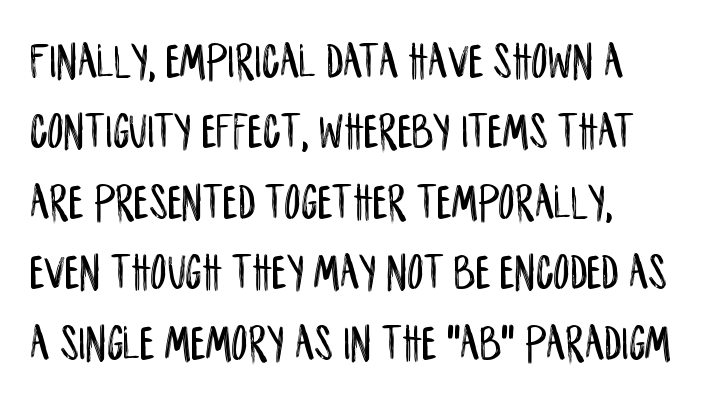
The image shows 51 px condensed sans-serif type, upright; set normal line spacing (1.38x), normal letter spacing, not underlined; low stroke contrast and a large x-height.
